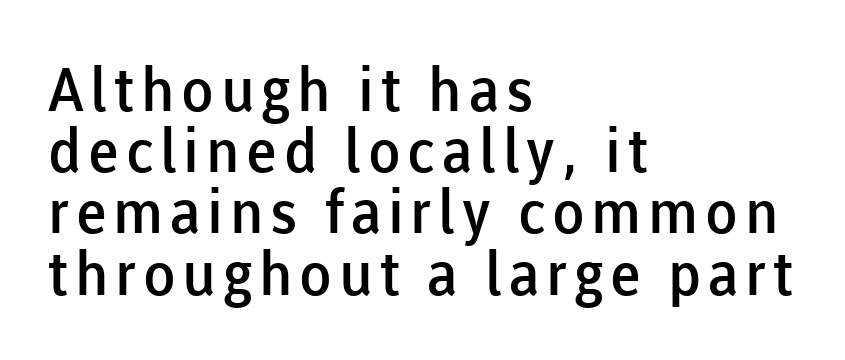
If you measured baseline to baseline, you'd find a short distance. In CSS terms this would be text-align: left. The space directly below the letters is spotless. Think of a printed novel: that variable character pitch is what you see here. On the weight axis this lands at semibold, roughly 600. Does the lettering tilt? It doesn't — this is upright.
